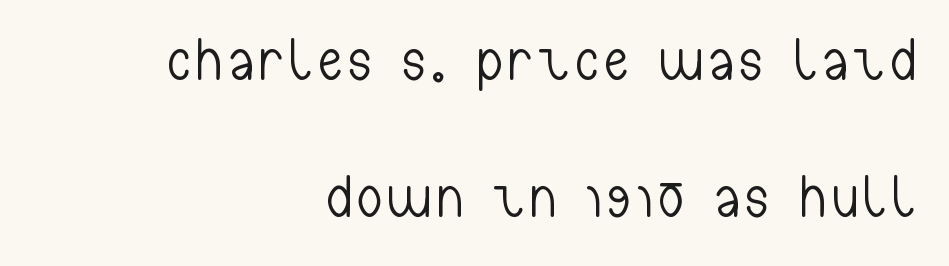
Q: Is the text bold? A: No.
Q: Is the text italic (slanted)? A: No, it is upright.
Q: Is the typeface a serif or a sans-serif typeface? A: Sans-serif.
Q: Is the text underlined? A: No.
Q: How is the paragraph aligned? A: Right-aligned.
Q: Is the spacing between lines tight, normal or loose? A: Loose.
Q: Width (condensed, normal, or wide)? A: Condensed.
Q: Stroke contrast? A: Low.
Q: x-height? A: Medium.
Q: Monospaced? A: No.
